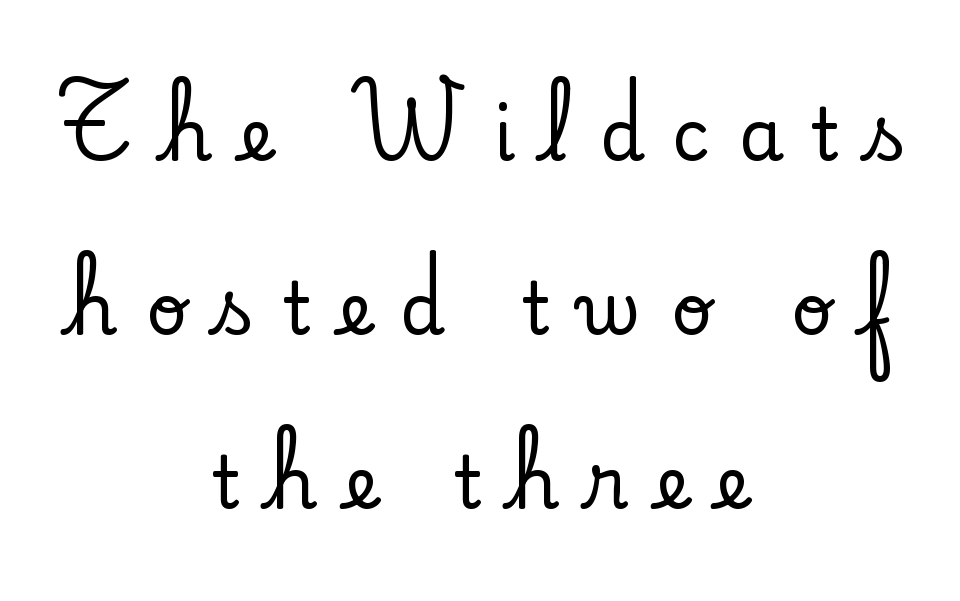
Q: Is the text italic (slanted)? A: No, it is upright.
Q: Is the typeface a serif or a sans-serif typeface? A: Serif.
Q: Is the text underlined? A: No.
Q: How is the paragraph aligned? A: Centered.
Q: Is the spacing between letters normal or unusually wide? A: Unusually wide.
Q: Is the spacing between lines tight, normal or loose? A: Loose.
Q: Width (condensed, normal, or wide)? A: Normal.
Q: Stroke contrast? A: Low.
Q: x-height? A: Small.
Q: Monospaced? A: No.
